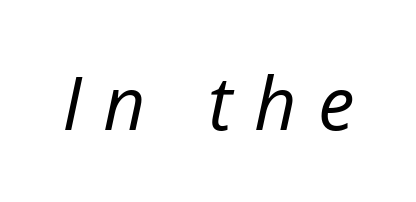
{"italic": "yes", "lean": "right", "slant_degrees": 12, "bold": "no", "weight": "regular", "width": "normal", "stroke_contrast": "low", "x_height": "medium", "monospaced": "no", "underline": "no", "letter_spacing": "wide", "letter_spacing_em": 0.29, "glyph_px": 74}
